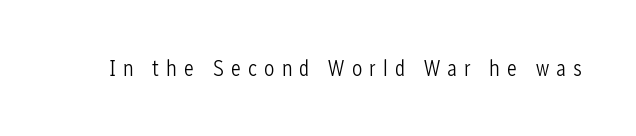
Q: Is the text bold? A: No.
Q: Is the text italic (slanted)? A: No, it is upright.
Q: Is the text underlined? A: No.
Q: Is the spacing between letters normal or unusually wide? A: Unusually wide.
